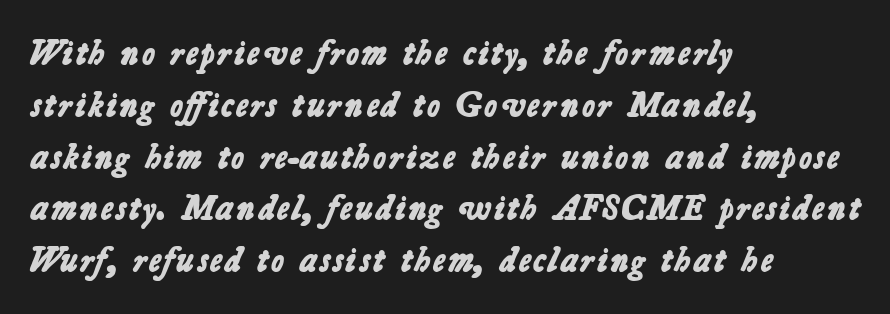
Q: Is the text bold? A: Yes.
Q: Is the typeface a serif or a sans-serif typeface? A: Sans-serif.
Q: Is the text underlined? A: No.
Q: How is the paragraph aligned? A: Left-aligned.
Q: Is the spacing between letters normal or unusually wide? A: Normal.
Q: Is the spacing between lines tight, normal or loose? A: Normal.
Q: Width (condensed, normal, or wide)? A: Normal.
Q: Stroke contrast? A: Low.
Q: x-height? A: Medium.
Q: Monospaced? A: No.
